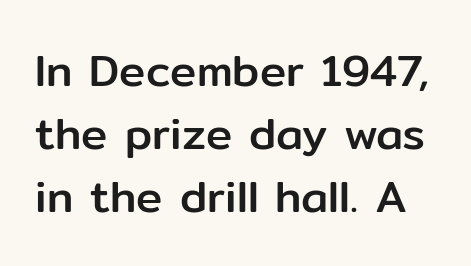
Is this a fixed-width face? No — the glyphs have proportional, varying widths. The lettering holds an erect, upright posture throughout. Honestly, the row spacing looks completely unremarkable. Plain, unruled lines of type. The typeface chosen for these lines omits serifs. Each word holds together tightly as a unit, with standard inter-letter gaps.
